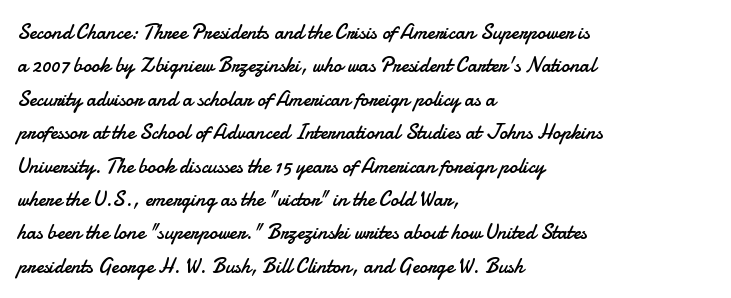
How would I describe the line gaps? Plain and ordinary. Weight: in the light-to-regular range. The type is set solid horizontally, with unmodified tracking. The lines are quadded left.
